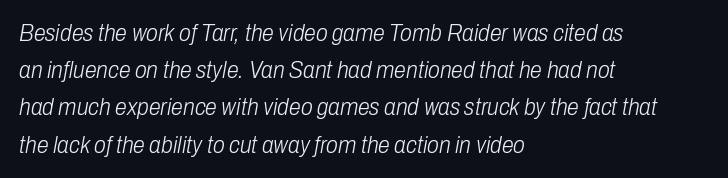
Q: Is the text bold? A: No.
Q: Is the text italic (slanted)? A: Yes, it leans right by about 10 degrees.
Q: Is the text underlined? A: No.
Q: How is the paragraph aligned? A: Left-aligned.
Q: Is the spacing between letters normal or unusually wide? A: Normal.
Q: Is the spacing between lines tight, normal or loose? A: Normal.
